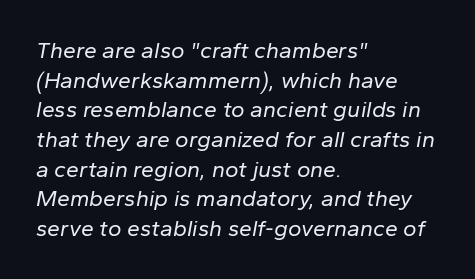
The letters are slanted; this is an italic face. Honestly, the letter spacing is just normal — you wouldn't notice it. Whoever set this chose a conventional vertical rhythm. Clear beneath every line of the passage.
